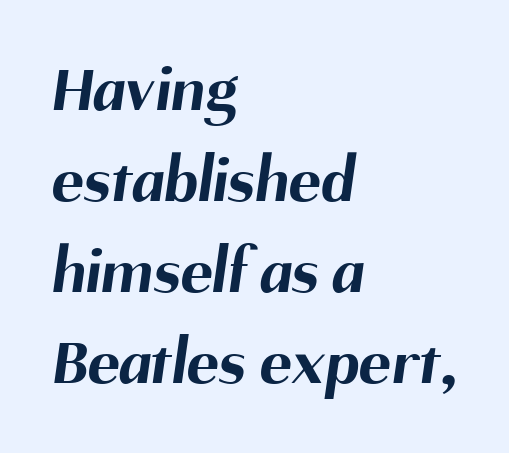
{"serif": "no", "bold": "yes", "weight": "bold", "width": "normal", "stroke_contrast": "medium", "x_height": "medium", "monospaced": "no", "underline": "no", "align": "left", "line_spacing": "normal", "line_spacing_ratio": 1.36, "letter_spacing": "normal", "letter_spacing_em": 0.0, "glyph_px": 67}
